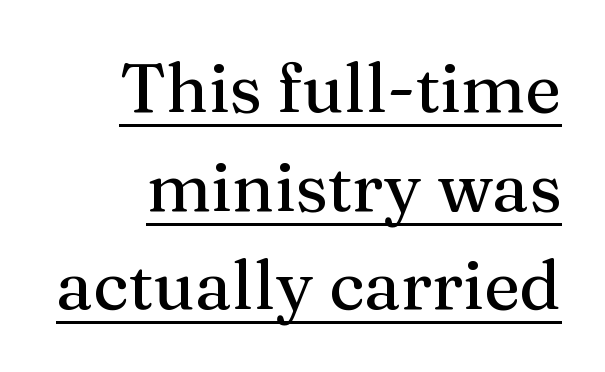
The image shows 69 px serif type, upright; set normal line spacing (1.43x), normal letter spacing, underlined; medium stroke contrast and a medium x-height.
